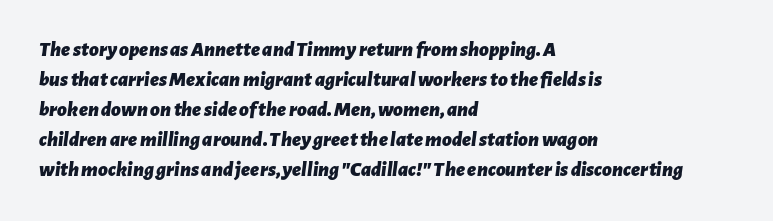
Thick stems and heavy bowls — unmistakably bold. Caption: standard tracking, unaltered. Check the space under the baseline: it is left empty. The typography opts for an oblique posture over an upright one. Leading matches the norm, producing a regular column. Does the copy run flush right? No — it runs flush left.
